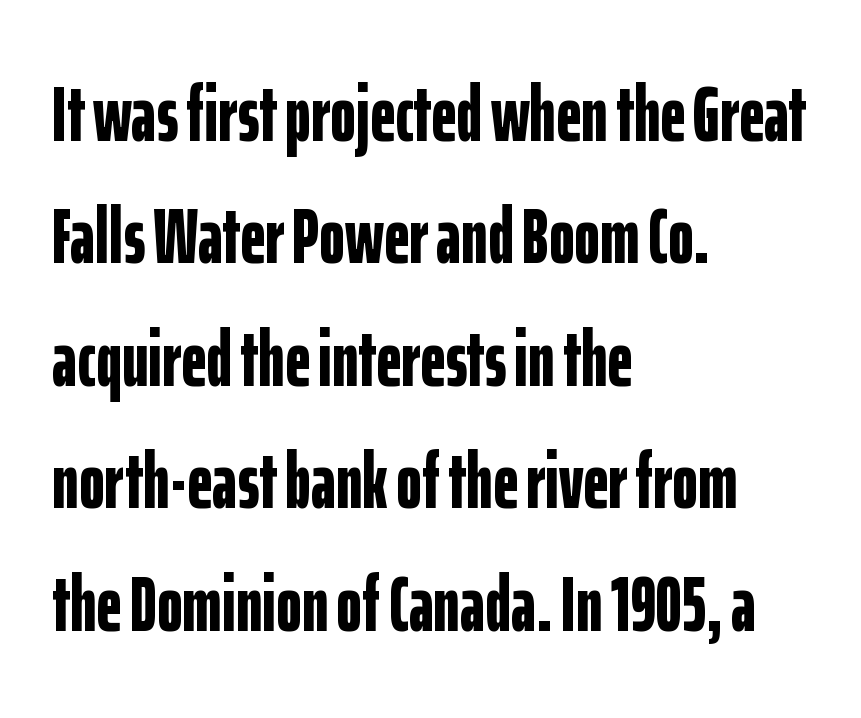
The image shows 78 px bold, condensed sans-serif type, upright; set left-aligned, normal line spacing (1.57x), normal letter spacing, not underlined; low stroke contrast and a medium x-height.
